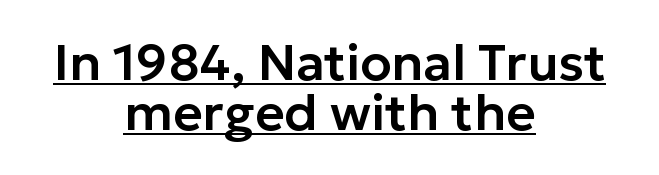
The block of text is dense from top to bottom, with scant space between rows. This sample uses plain, unmodified letter spacing. Each line of the rendering has a horizontal stroke beneath the glyphs. Italic: no, the glyphs are upright roman. Character widths vary here, with narrow letters taking less room than wide ones.
